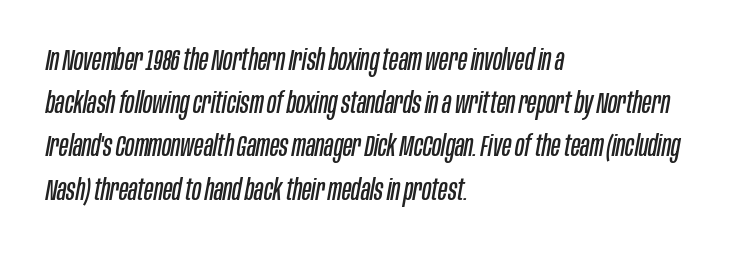
The image shows 30 px regular-weight, condensed type, italic (leaning right); set left-aligned, normal line spacing (1.44x), normal letter spacing, not underlined; low stroke contrast and a large x-height.
